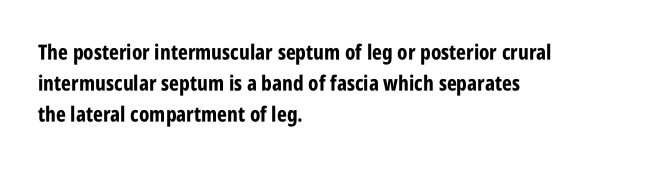
These lines keep a tight, regular rhythm from letter to letter. The typesetting leans heavy: a genuine bold. Line beginnings align vertically; line endings do not. If you drew a line through each stem, it would be perfectly vertical. Letters rest on an invisible, unmarked baseline.
